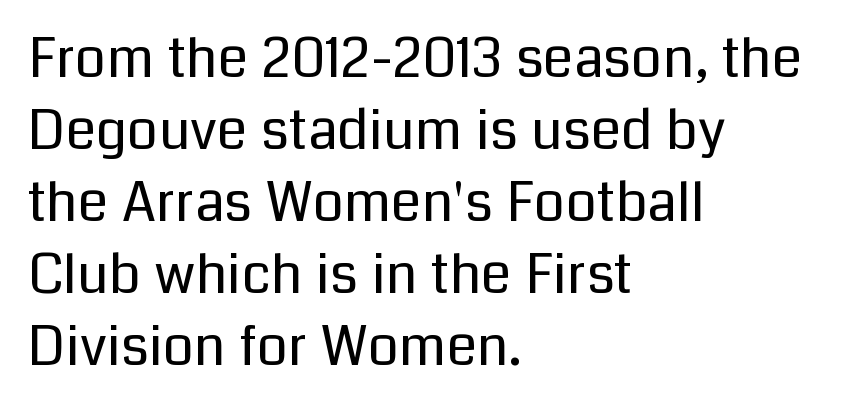
Stroke terminals: plain, sans-serif. These lines keep a tight, regular rhythm from letter to letter. The words here are not underlined. Stems here are at most as thick as an everyday book face. Students, observe: this is what conventionally led text looks like. The specimen reads as upright at a glance.
